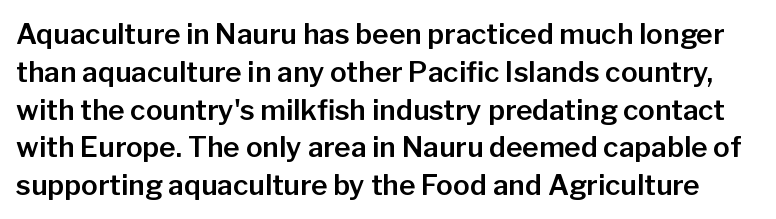
Q: Is the text italic (slanted)? A: No, it is upright.
Q: Is the typeface a serif or a sans-serif typeface? A: Sans-serif.
Q: Is the text underlined? A: No.
Q: Is the spacing between letters normal or unusually wide? A: Normal.
Q: Is the spacing between lines tight, normal or loose? A: Normal.
Q: Width (condensed, normal, or wide)? A: Normal.
Q: Stroke contrast? A: Low.
Q: x-height? A: Medium.
Q: Monospaced? A: No.
